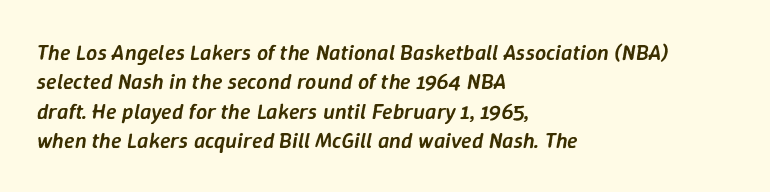
The image shows 22 px text type, italic (leaning right); set left-aligned, normal line spacing (1.33x), normal letter spacing, not underlined.
